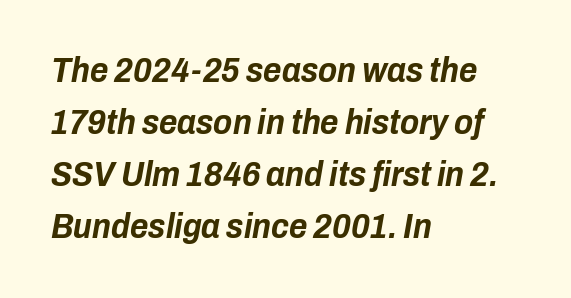
The image shows 35 px bold, condensed type, italic (leaning right); set left-aligned, normal line spacing (1.49x), normal letter spacing, not underlined; low stroke contrast and a medium x-height.
